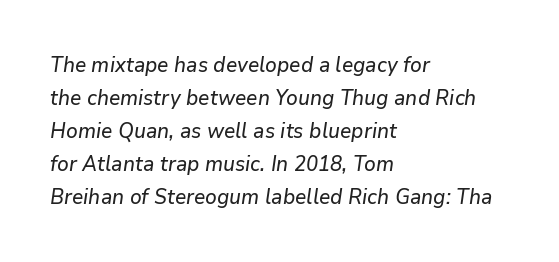
No extra tracking has been applied to these lines. Left-aligned paragraph, ragged on the right. The space beneath each line is pristine and unruled. Emphasis-style slanted type is in use. The rows are spaced the way most documents space them.
